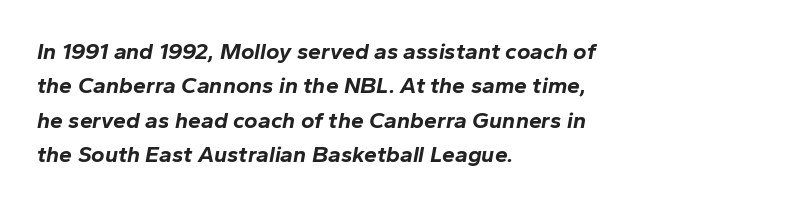
The image shows 23 px bold type, italic (leaning right); set left-aligned, normal line spacing (1.5x), normal letter spacing, not underlined.
